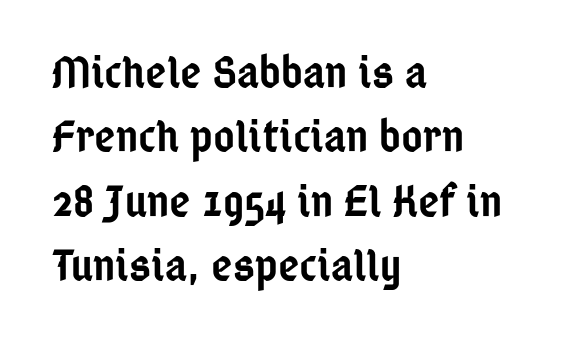
Q: Is the text bold? A: Semi-bold.
Q: Is the text italic (slanted)? A: No, it is upright.
Q: Is the typeface a serif or a sans-serif typeface? A: Sans-serif.
Q: Is the text underlined? A: No.
Q: How is the paragraph aligned? A: Left-aligned.
Q: Is the spacing between letters normal or unusually wide? A: Normal.
Q: Is the spacing between lines tight, normal or loose? A: Normal.
Q: Width (condensed, normal, or wide)? A: Condensed.
Q: Stroke contrast? A: Low.
Q: x-height? A: Medium.
Q: Monospaced? A: No.
